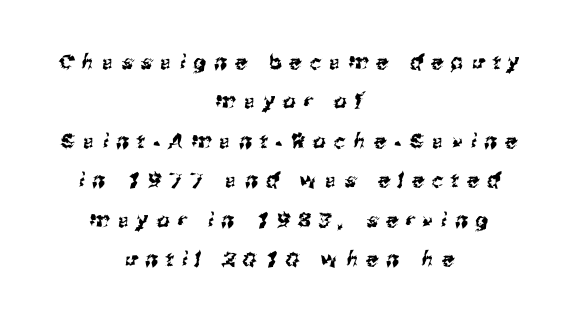
{"underline": "no", "align": "center", "line_spacing": "loose", "line_spacing_ratio": 1.97, "letter_spacing": "wide", "letter_spacing_em": 0.41, "glyph_px": 20}
